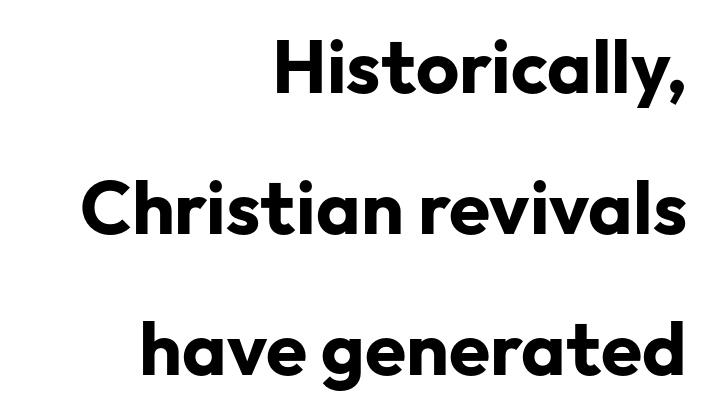
Q: Is the text bold? A: Yes.
Q: Is the text italic (slanted)? A: No, it is upright.
Q: Is the typeface a serif or a sans-serif typeface? A: Sans-serif.
Q: Is the text underlined? A: No.
Q: How is the paragraph aligned? A: Right-aligned.
Q: Is the spacing between letters normal or unusually wide? A: Normal.
Q: Width (condensed, normal, or wide)? A: Normal.
Q: Stroke contrast? A: Low.
Q: x-height? A: Medium.
Q: Monospaced? A: No.
